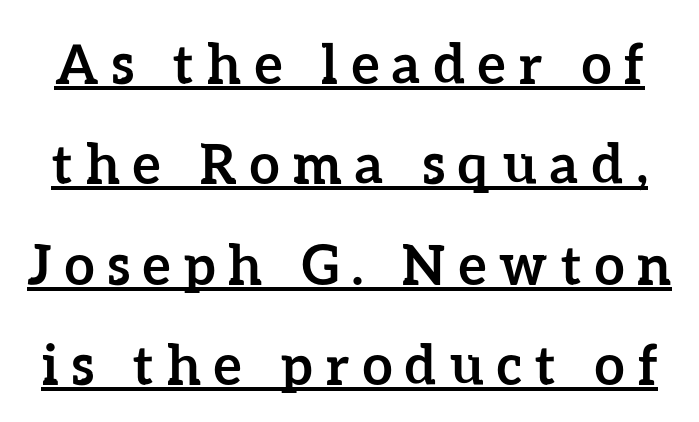
Notice how a bar underscores the lettering throughout. Heavy-handed strokes throughout: this text is bold. This sample has the flowing, uneven cadence of proportional lettering. Here the glyphs are tracked loosely, breaking word shapes into spaced letters. The lettering stays uniformly vertical, giving the passage a roman look.
